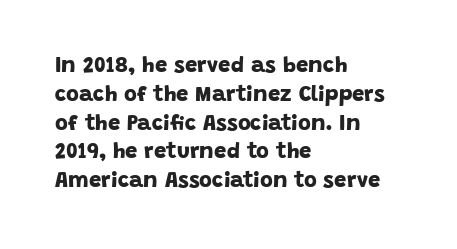
Q: Is the text bold? A: Yes.
Q: Is the text underlined? A: No.
Q: How is the paragraph aligned? A: Left-aligned.
Q: Is the spacing between letters normal or unusually wide? A: Normal.
Q: Is the spacing between lines tight, normal or loose? A: Normal.
